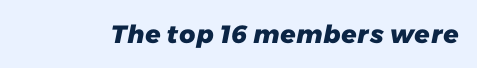
Q: Is the text bold? A: Yes.
Q: Is the text underlined? A: No.
Q: Is the spacing between letters normal or unusually wide? A: Normal.
